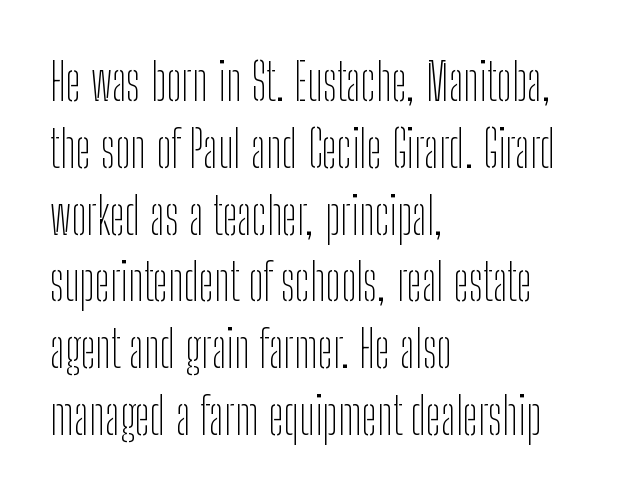
The letters carry no serifs — their stems end cleanly without finishing strokes. Every character sits straight up, as roman type does. One-word summary of the alignment: left. Note the varied advance widths — an 'i' is clearly narrower than an 'm'. The glyphs are unaccompanied by any horizontal stroke below them. Weight class: somewhere from thin through regular.
